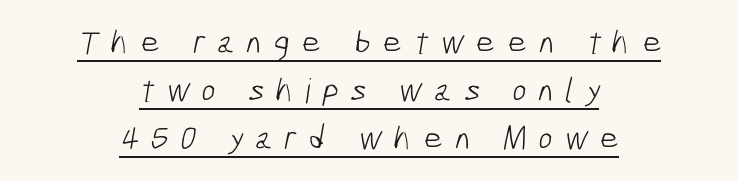
{"serif": "no", "bold": "no", "weight": "light", "width": "condensed", "stroke_contrast": "low", "x_height": "medium", "monospaced": "no", "underline": "yes", "align": "center", "line_spacing": "normal", "line_spacing_ratio": 1.41, "letter_spacing": "wide", "letter_spacing_em": 0.34, "glyph_px": 34}
